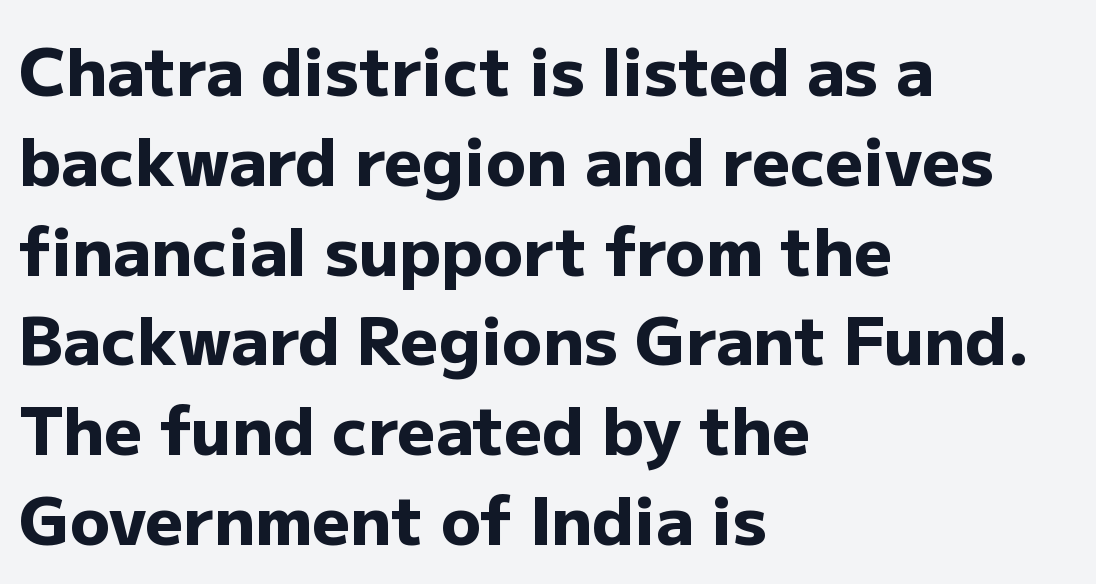
Q: Is the text bold? A: Yes.
Q: Is the text italic (slanted)? A: No, it is upright.
Q: Is the typeface a serif or a sans-serif typeface? A: Sans-serif.
Q: Is the text underlined? A: No.
Q: How is the paragraph aligned? A: Left-aligned.
Q: Is the spacing between letters normal or unusually wide? A: Normal.
Q: Is the spacing between lines tight, normal or loose? A: Normal.
Q: Width (condensed, normal, or wide)? A: Normal.
Q: Stroke contrast? A: Low.
Q: x-height? A: Medium.
Q: Monospaced? A: No.
